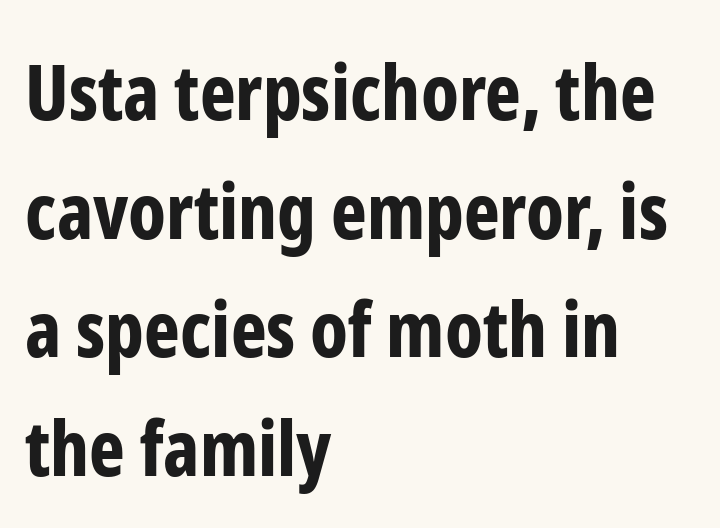
{"serif": "no", "italic": "no", "bold": "yes", "weight": "bold", "width": "condensed", "stroke_contrast": "low", "x_height": "medium", "monospaced": "no", "underline": "no", "align": "left", "line_spacing": "normal", "line_spacing_ratio": 1.56, "letter_spacing": "normal", "letter_spacing_em": 0.0, "glyph_px": 76}
